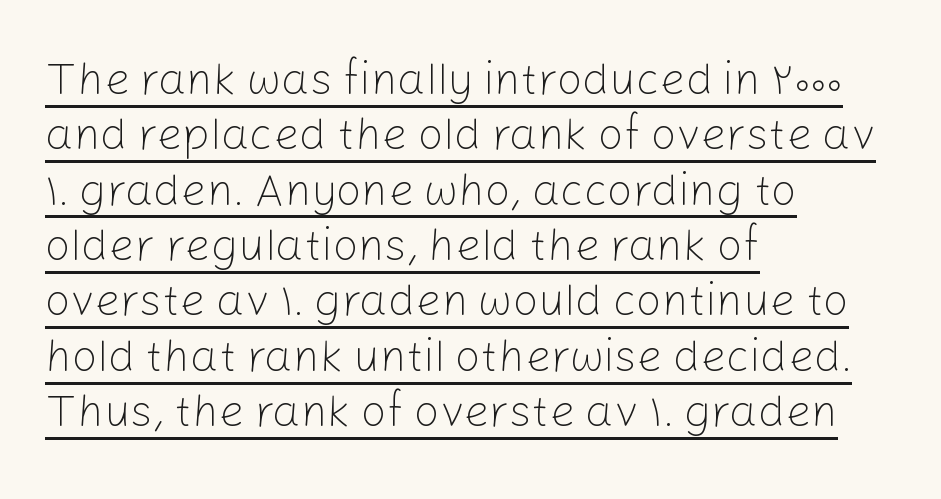
The image shows 45 px light sans-serif type, upright; set left-aligned, line spacing 1.23x, normal letter spacing, underlined; low stroke contrast and a medium x-height.
